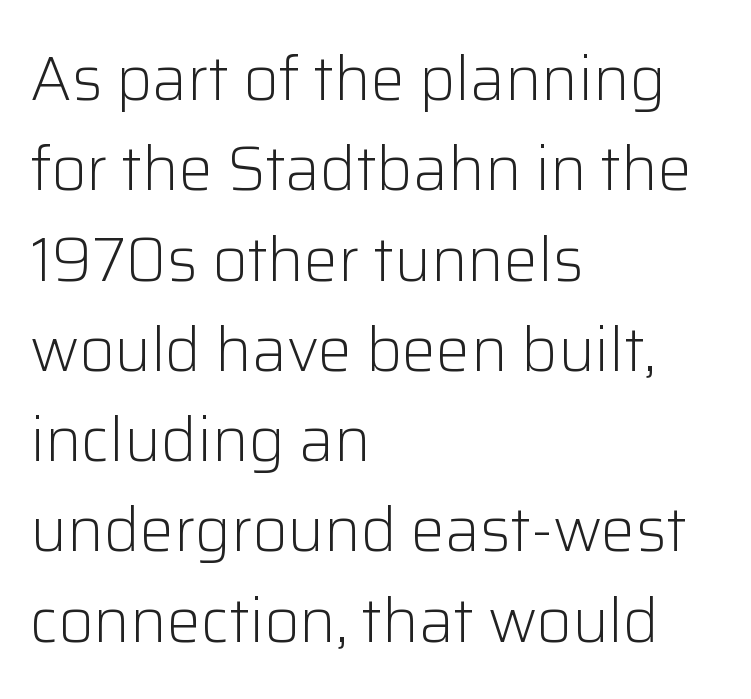
{"serif": "no", "italic": "no", "bold": "no", "weight": "light", "width": "normal", "stroke_contrast": "low", "x_height": "medium", "monospaced": "no", "underline": "no", "align": "left", "line_spacing": "normal", "line_spacing_ratio": 1.48, "letter_spacing": "normal", "letter_spacing_em": 0.0, "glyph_px": 61}
